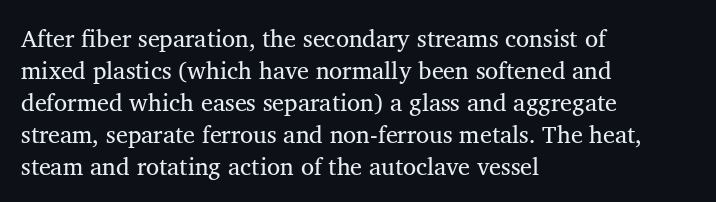
{"italic": "no", "bold": "no", "underline": "no", "align": "left", "line_spacing": "normal", "line_spacing_ratio": 1.33, "letter_spacing": "normal", "letter_spacing_em": 0.0, "glyph_px": 24}
